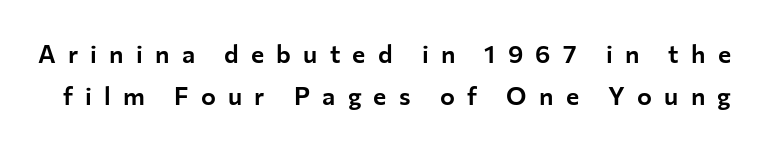
{"italic": "no", "underline": "no", "line_spacing": "normal", "line_spacing_ratio": 1.68, "letter_spacing": "wide", "letter_spacing_em": 0.49, "glyph_px": 25}
